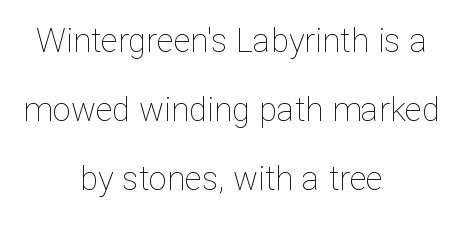
{"italic": "no", "bold": "no", "weight": "thin", "width": "normal", "stroke_contrast": "low", "x_height": "medium", "monospaced": "no", "underline": "no", "align": "center", "line_spacing": "loose", "line_spacing_ratio": 2.09, "letter_spacing": "normal", "letter_spacing_em": 0.0, "glyph_px": 33}
